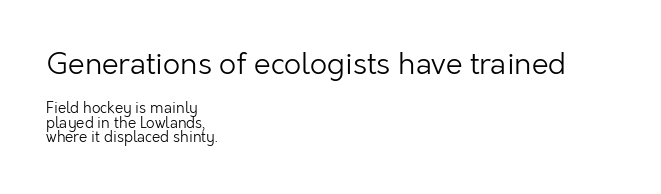
The image shows 30 px light sans-serif type, upright; set left-aligned, tight line spacing (0.97x), normal letter spacing, not underlined; the first (top) block is 2.0x larger; low stroke contrast and a medium x-height.
